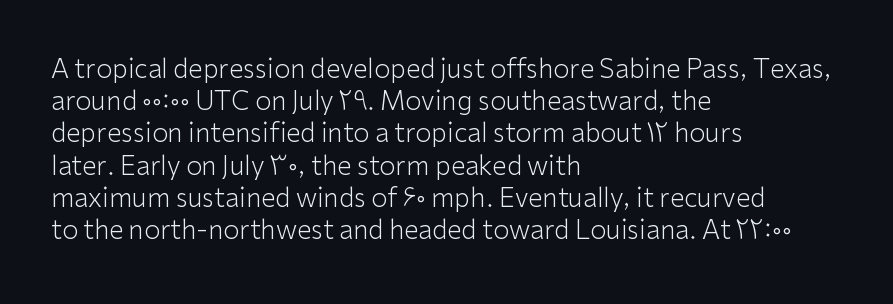
No letter is thick-stroked: the sample isn't bold. The lettering stays uniformly vertical, giving the passage a roman look. This sample uses plain, unmodified letter spacing. These lines stack with their left ends in a neat column. The gap between lines stays unmarked.
